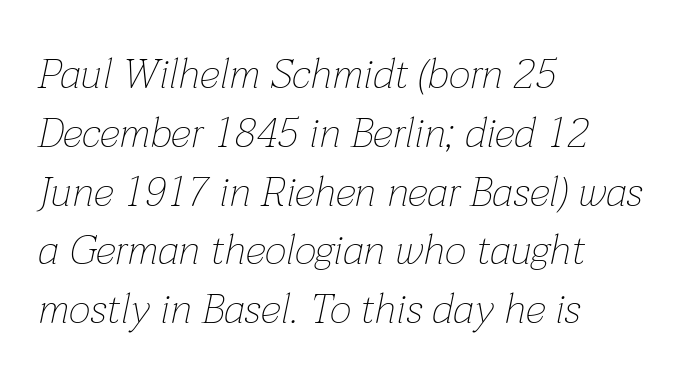
This sample has the flowing, uneven cadence of proportional lettering. The typesetting does not lean heavy: it is not bold. You could call the tracking neutral — neither tight nor loose. Is the type slanted? Yes — the strokes lean at a clear angle.
